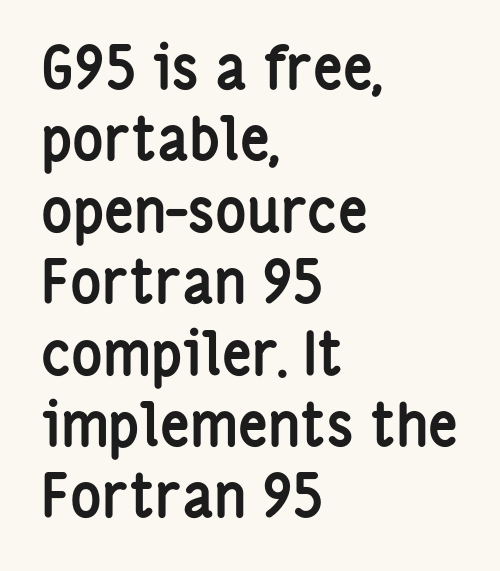
Q: Is the text bold? A: Yes.
Q: Is the text italic (slanted)? A: No, it is upright.
Q: Is the typeface a serif or a sans-serif typeface? A: Sans-serif.
Q: Is the text underlined? A: No.
Q: How is the paragraph aligned? A: Left-aligned.
Q: Is the spacing between letters normal or unusually wide? A: Normal.
Q: Width (condensed, normal, or wide)? A: Condensed.
Q: Stroke contrast? A: Low.
Q: x-height? A: Medium.
Q: Monospaced? A: No.
